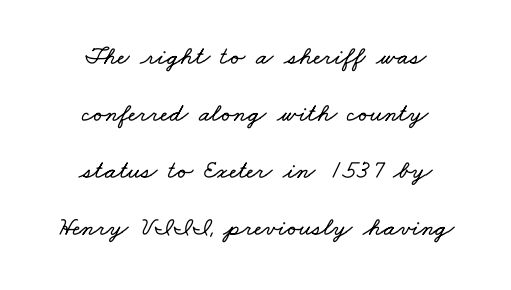
The image shows 26 px text type; set centered, loose line spacing (2.19x), normal letter spacing, not underlined.
